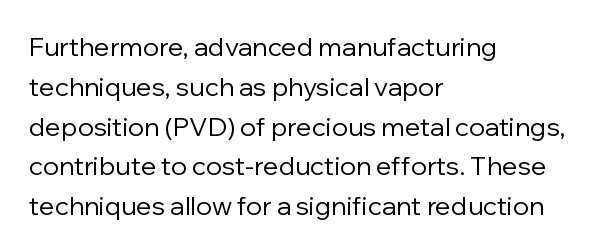
Nobody touched the tracking dial on this one. Line starts are locked; line ends wander. The block of text has a typical density, with ordinary space between rows. The glyphs are unaccompanied by any horizontal stroke below them. Notice how the stems are strictly vertical — no italics here. These glyphs show unthickened strokes, regular width or finer.
